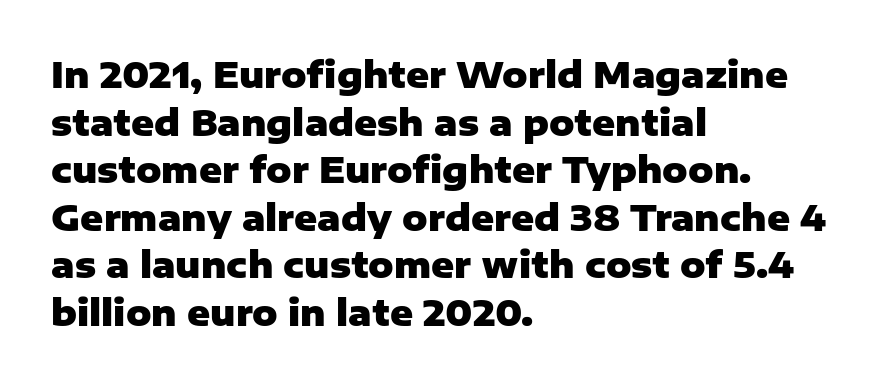
The image shows 35 px heavy sans-serif type, upright; set left-aligned, normal line spacing (1.36x), normal letter spacing, not underlined; low stroke contrast and a medium x-height.
